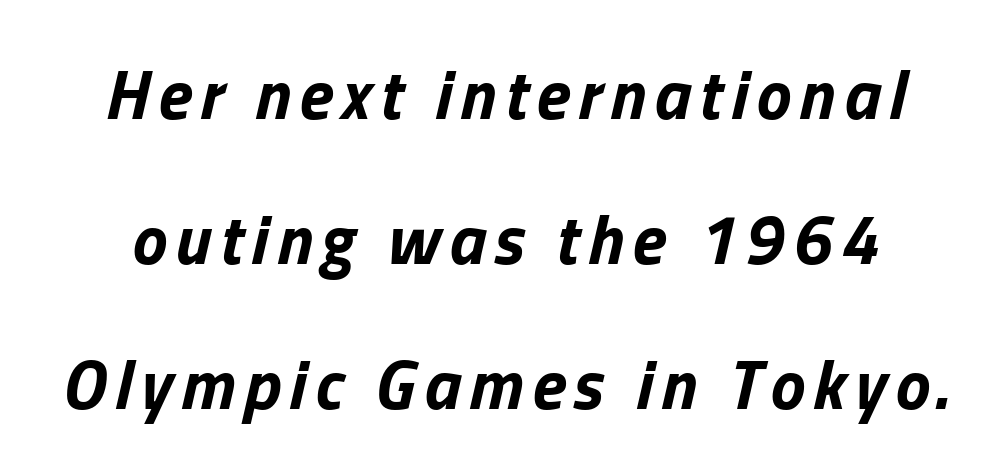
{"italic": "yes", "lean": "right", "slant_degrees": 13, "bold": "yes", "weight": "bold", "width": "normal", "stroke_contrast": "low", "x_height": "medium", "monospaced": "no", "underline": "no", "align": "center", "line_spacing": "loose", "line_spacing_ratio": 2.07, "glyph_px": 70}
